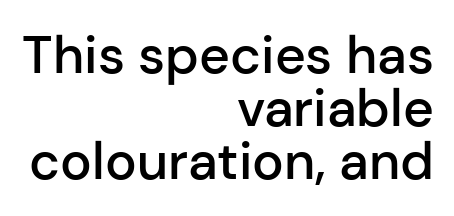
The image shows 53 px semibold sans-serif type, upright; set right-aligned, tight line spacing (1.0x), normal letter spacing, not underlined; low stroke contrast and a medium x-height.
